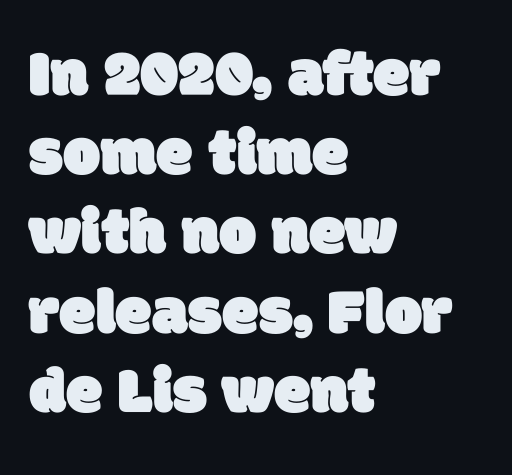
{"serif": "no", "width": "normal", "stroke_contrast": "low", "x_height": "large", "monospaced": "no", "underline": "no", "align": "left", "line_spacing_ratio": 1.2, "letter_spacing": "normal", "letter_spacing_em": 0.0, "glyph_px": 66}
